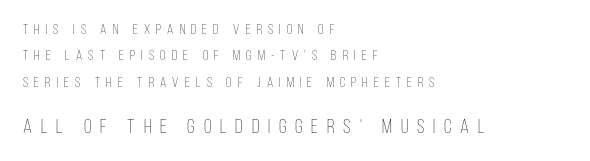
The specimen reads as upright at a glance. Small over large — that's the arrangement of the two blocks here. No letter is thick-stroked: the sample isn't bold. Leftover space on each line is placed entirely after the last word. This sample uses expanded letter spacing, leaving extra air between glyphs. The zone under the glyphs is completely vacant.
